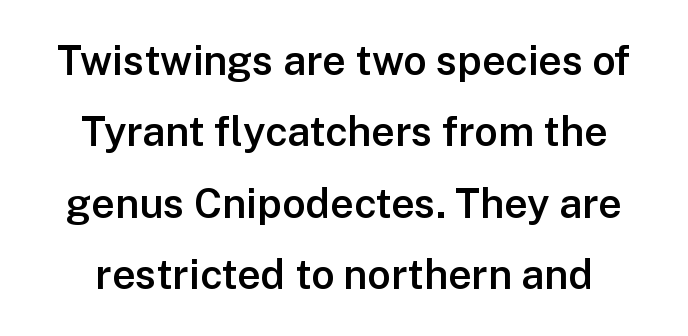
{"serif": "no", "italic": "no", "bold": "semi", "weight": "semibold", "width": "normal", "stroke_contrast": "low", "x_height": "medium", "monospaced": "no", "underline": "no", "line_spacing_ratio": 1.74, "letter_spacing": "normal", "letter_spacing_em": 0.0, "glyph_px": 41}
